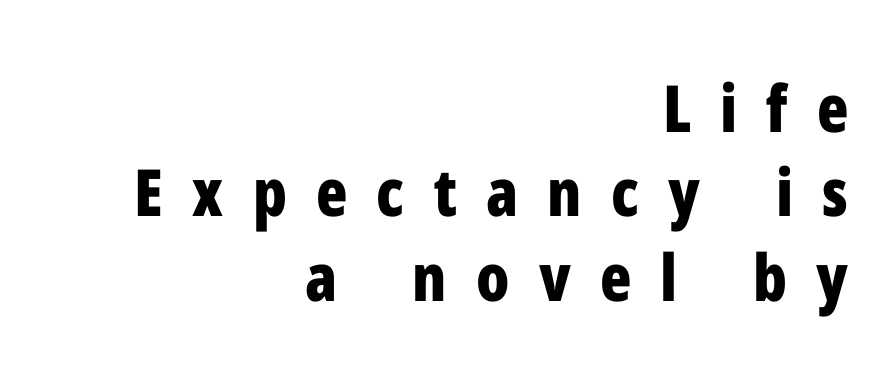
Letter spacing: wide. Designer's note — italics off, roman on. Compared with an ordinary text face, these strokes are far heavier — a full bold. In CSS terms this would be text-align: right. Any mark beneath the type? The region is blank. Note the varied advance widths — an 'i' is clearly narrower than an 'm'.
